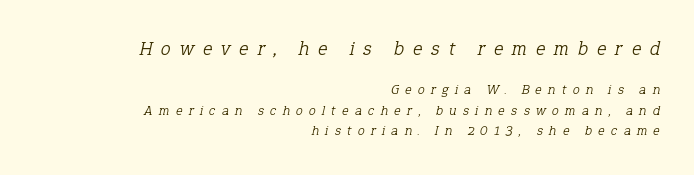
Q: Is the text bold? A: No.
Q: Is the text italic (slanted)? A: Yes, it leans right by about 12 degrees.
Q: Is the text underlined? A: No.
Q: How is the paragraph aligned? A: Right-aligned.
Q: Is the spacing between letters normal or unusually wide? A: Unusually wide.
Q: Is the spacing between lines tight, normal or loose? A: Normal.
Q: Which block of text is set in a larger size, the first (top) or the second (bottom)? A: The first (top) one.
